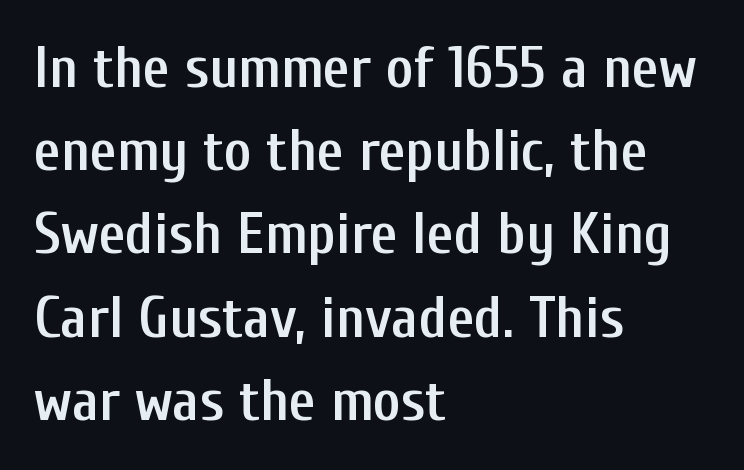
Q: Is the text bold? A: Semi-bold.
Q: Is the text italic (slanted)? A: No, it is upright.
Q: Is the typeface a serif or a sans-serif typeface? A: Sans-serif.
Q: Is the text underlined? A: No.
Q: How is the paragraph aligned? A: Left-aligned.
Q: Is the spacing between letters normal or unusually wide? A: Normal.
Q: Is the spacing between lines tight, normal or loose? A: Normal.
Q: Width (condensed, normal, or wide)? A: Condensed.
Q: Stroke contrast? A: Low.
Q: x-height? A: Medium.
Q: Monospaced? A: No.
